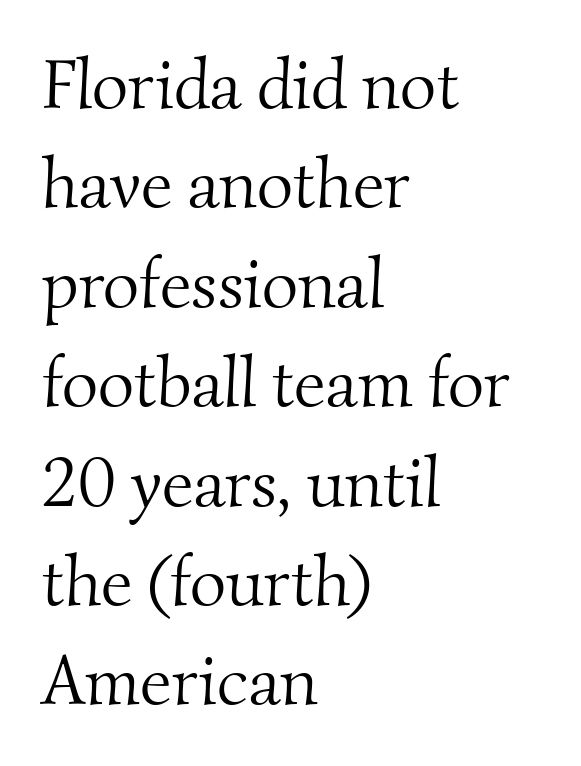
{"serif": "yes", "bold": "no", "weight": "light", "width": "normal", "stroke_contrast": "medium", "x_height": "small", "monospaced": "no", "underline": "no", "align": "left", "line_spacing": "normal", "line_spacing_ratio": 1.42, "letter_spacing": "normal", "letter_spacing_em": 0.0, "glyph_px": 70}
